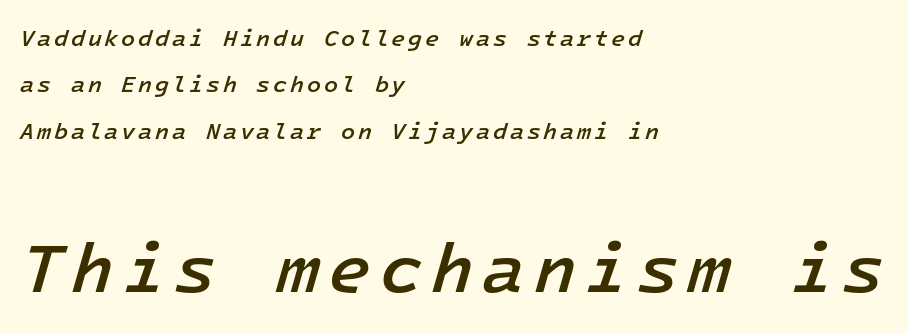
The image shows 70 px semibold type, italic (leaning right), monospaced; set left-aligned, loose line spacing (2.02x), not underlined; the second (bottom) block is 3.04x larger; low stroke contrast and a medium x-height.
